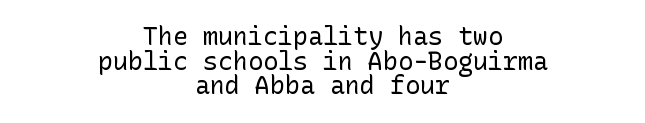
The passage shown has conventional tracking throughout. In terms of posture, this sample is upright. Students, observe: this is what under-led, compact text looks like. Notice how the passage keeps no hard edge, just a central spine. Underlining? Definitely not there.
